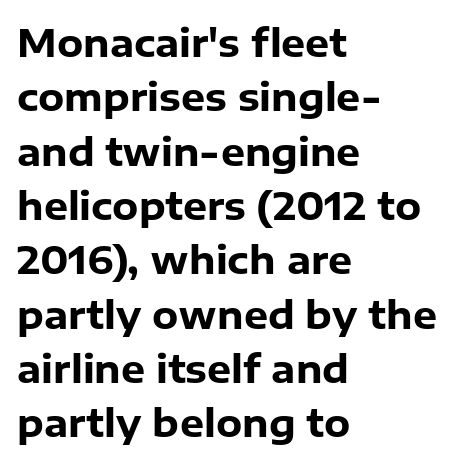
{"serif": "no", "italic": "no", "bold": "yes", "weight": "heavy", "width": "normal", "stroke_contrast": "low", "x_height": "medium", "monospaced": "no", "underline": "no", "align": "left", "line_spacing": "normal", "line_spacing_ratio": 1.43, "letter_spacing": "normal", "letter_spacing_em": 0.0, "glyph_px": 38}
